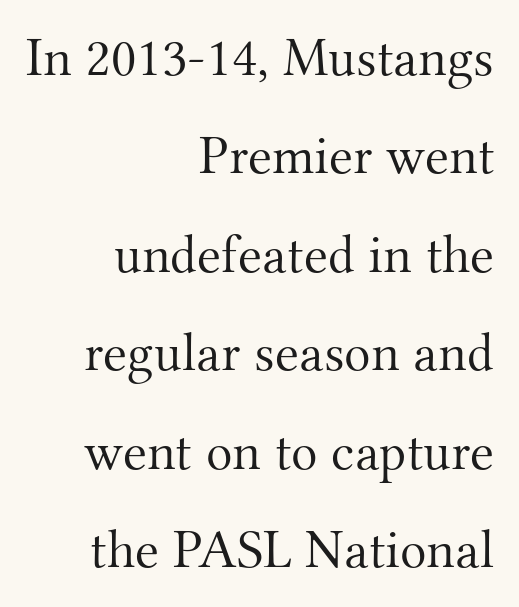
Q: Is the text bold? A: No.
Q: Is the text italic (slanted)? A: No, it is upright.
Q: Is the typeface a serif or a sans-serif typeface? A: Serif.
Q: Is the text underlined? A: No.
Q: How is the paragraph aligned? A: Right-aligned.
Q: Is the spacing between letters normal or unusually wide? A: Normal.
Q: Width (condensed, normal, or wide)? A: Normal.
Q: Stroke contrast? A: Medium.
Q: x-height? A: Small.
Q: Monospaced? A: No.
